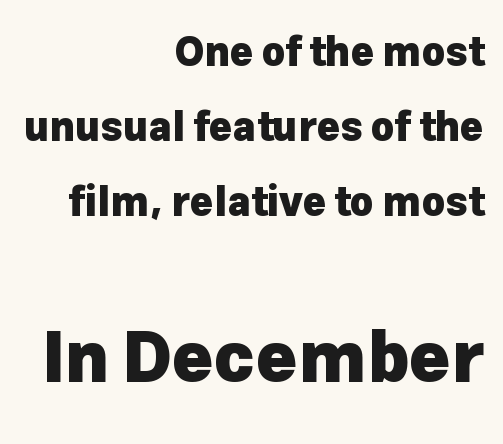
Bigger letters appear in the bottom chunk; the top chunk is reduced. Note the varied advance widths — an 'i' is clearly narrower than an 'm'. The passage is arranged like a letterhead date or caption credit — flush right. Just letters on the line, the space beneath them empty.
